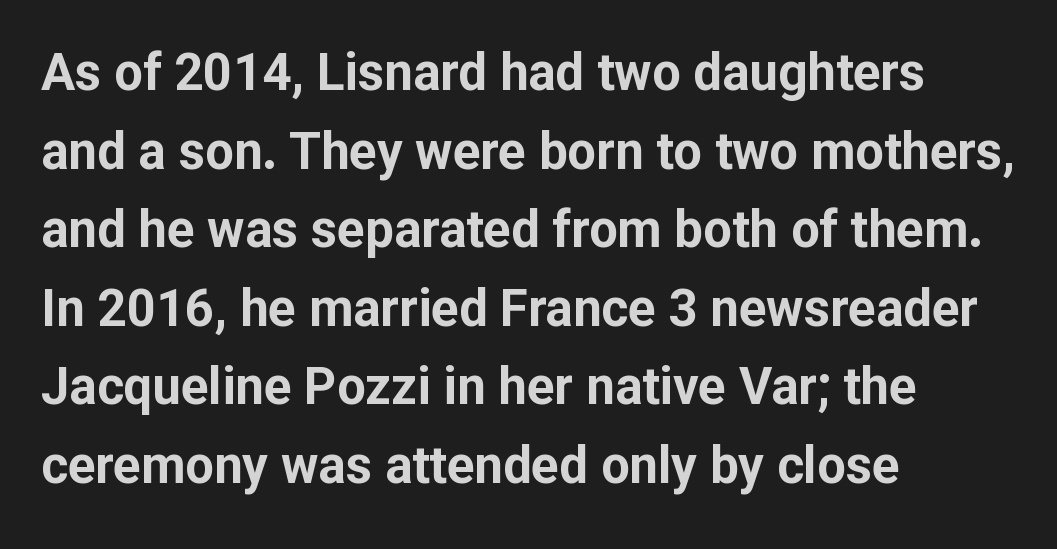
{"serif": "no", "italic": "no", "bold": "yes", "weight": "bold", "width": "normal", "stroke_contrast": "low", "x_height": "medium", "monospaced": "no", "underline": "no", "align": "left", "line_spacing": "normal", "line_spacing_ratio": 1.54, "letter_spacing": "normal", "letter_spacing_em": 0.0, "glyph_px": 51}
